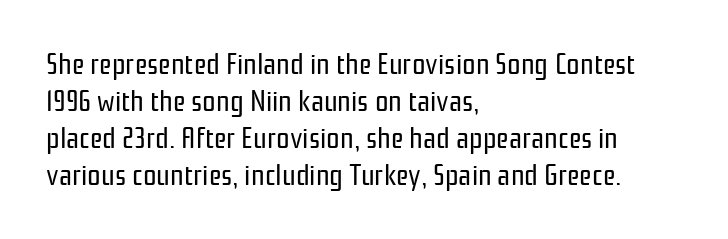
{"serif": "no", "italic": "no", "bold": "no", "weight": "regular", "width": "condensed", "stroke_contrast": "low", "x_height": "medium", "monospaced": "no", "underline": "no", "align": "left", "line_spacing_ratio": 1.23, "letter_spacing": "normal", "letter_spacing_em": 0.0, "glyph_px": 30}
